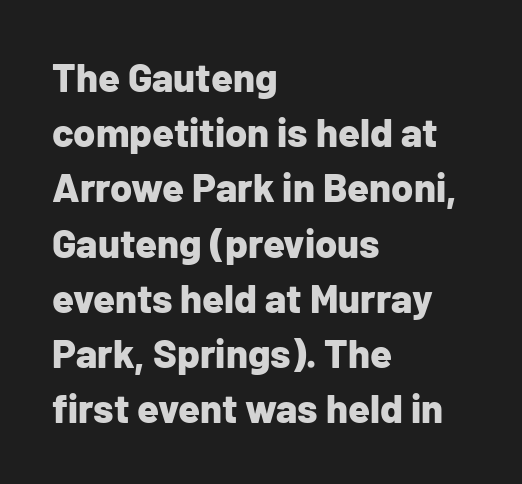
{"serif": "no", "italic": "no", "bold": "yes", "weight": "bold", "width": "normal", "stroke_contrast": "low", "x_height": "medium", "monospaced": "no", "underline": "no", "align": "left", "line_spacing": "normal", "line_spacing_ratio": 1.38, "letter_spacing": "normal", "letter_spacing_em": 0.0, "glyph_px": 40}
